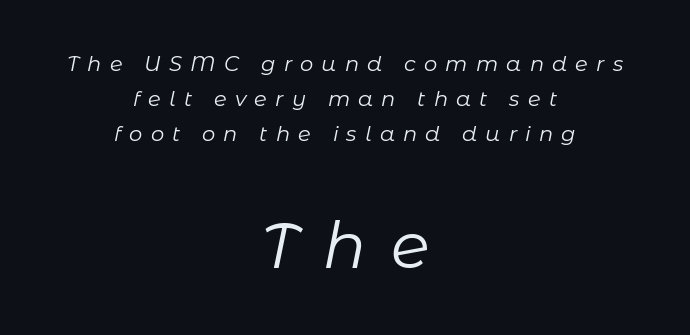
{"italic": "yes", "lean": "right", "slant_degrees": 11, "bold": "no", "weight": "regular", "width": "normal", "stroke_contrast": "low", "x_height": "medium", "monospaced": "no", "underline": "no", "align": "center", "line_spacing": "normal", "line_spacing_ratio": 1.66, "letter_spacing": "wide", "letter_spacing_em": 0.39, "larger_block": "second", "size_ratio": 3.05, "glyph_px": 64}
